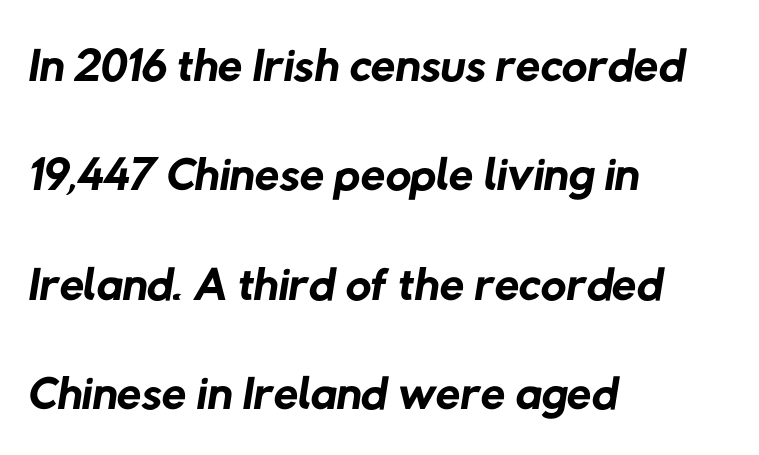
{"serif": "no", "bold": "no", "weight": "regular", "width": "normal", "stroke_contrast": "low", "x_height": "medium", "monospaced": "no", "underline": "no", "align": "left", "line_spacing": "normal", "line_spacing_ratio": 1.54, "letter_spacing": "normal", "letter_spacing_em": 0.0, "glyph_px": 71}
